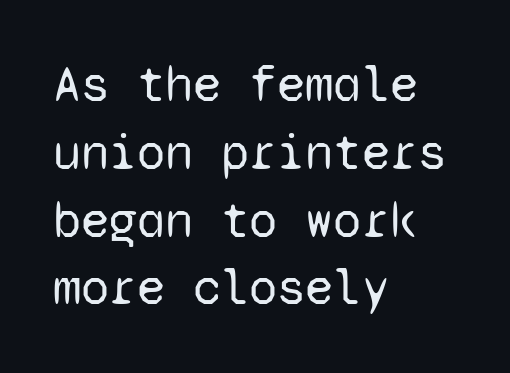
The image shows 51 px regular-weight sans-serif type, upright, monospaced; set left-aligned, normal line spacing (1.33x), normal letter spacing, not underlined; low stroke contrast and a medium x-height.
